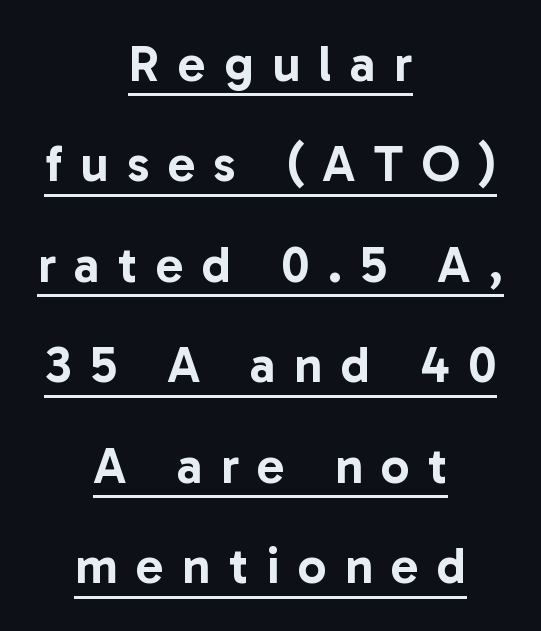
{"serif": "no", "italic": "no", "width": "normal", "stroke_contrast": "low", "x_height": "medium", "monospaced": "no", "underline": "yes", "align": "center", "line_spacing": "loose", "line_spacing_ratio": 1.97, "letter_spacing": "wide", "letter_spacing_em": 0.36, "glyph_px": 51}
